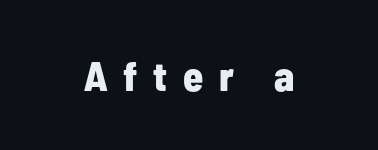
The image shows 41 px bold, condensed sans-serif type, upright; set unusually wide letter spacing (+0.39 em), not underlined; low stroke contrast and a medium x-height.
